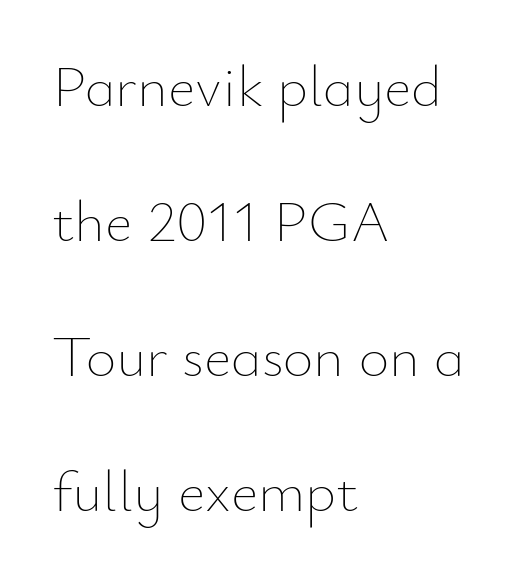
The image shows 59 px thin type, upright; set left-aligned, loose line spacing (2.29x), normal letter spacing, not underlined; low stroke contrast and a small x-height.
